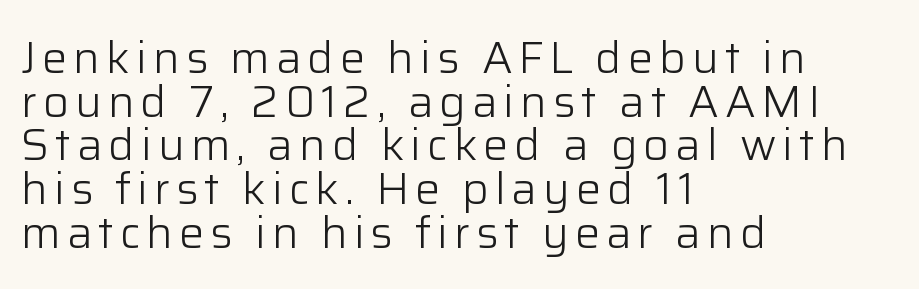
{"serif": "no", "italic": "no", "bold": "no", "weight": "light", "width": "normal", "stroke_contrast": "low", "x_height": "medium", "monospaced": "no", "underline": "no", "align": "left", "line_spacing": "tight", "line_spacing_ratio": 0.97, "glyph_px": 45}
